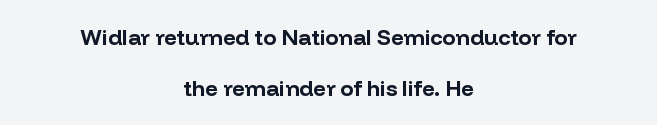
The image shows 22 px bold type, upright; set centered, loose line spacing (2.31x), normal letter spacing, not underlined.
